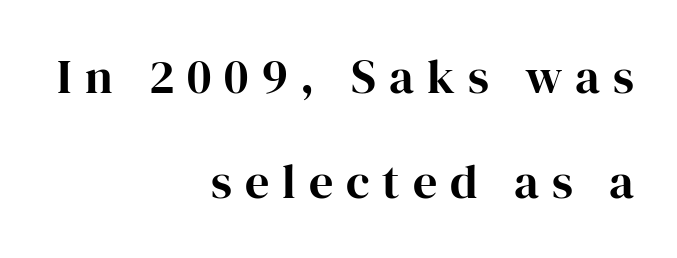
Q: Is the text bold? A: Yes.
Q: Is the text italic (slanted)? A: No, it is upright.
Q: Is the typeface a serif or a sans-serif typeface? A: Serif.
Q: Is the text underlined? A: No.
Q: How is the paragraph aligned? A: Right-aligned.
Q: Is the spacing between letters normal or unusually wide? A: Unusually wide.
Q: Is the spacing between lines tight, normal or loose? A: Loose.
Q: Width (condensed, normal, or wide)? A: Normal.
Q: Stroke contrast? A: High.
Q: x-height? A: Medium.
Q: Monospaced? A: No.
